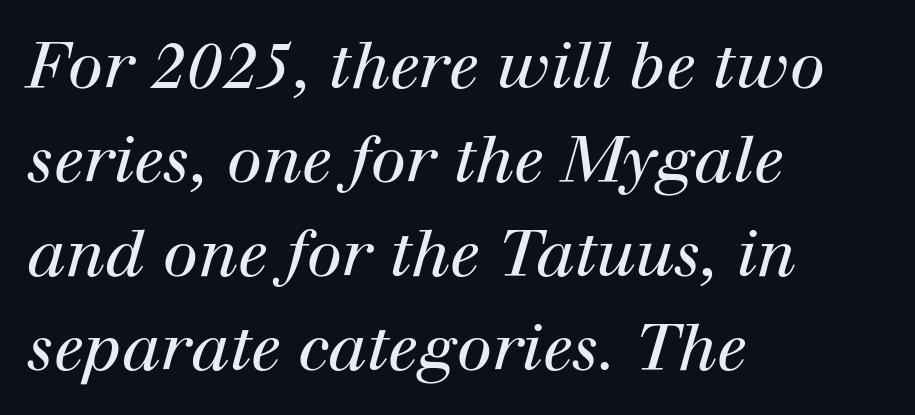
{"serif": "yes", "italic": "yes", "lean": "right", "slant_degrees": 12, "bold": "no", "weight": "regular", "width": "normal", "stroke_contrast": "high", "x_height": "medium", "monospaced": "no", "underline": "no", "align": "left", "line_spacing": "normal", "line_spacing_ratio": 1.47, "letter_spacing": "normal", "letter_spacing_em": 0.0, "glyph_px": 64}
